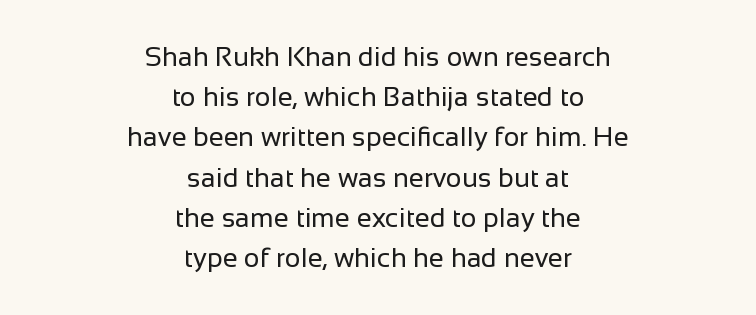
Q: Is the text bold? A: No.
Q: Is the text italic (slanted)? A: No, it is upright.
Q: Is the text underlined? A: No.
Q: How is the paragraph aligned? A: Centered.
Q: Is the spacing between letters normal or unusually wide? A: Normal.
Q: Is the spacing between lines tight, normal or loose? A: Normal.
